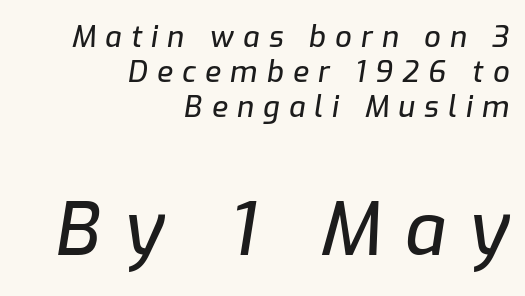
Q: Is the text italic (slanted)? A: Yes, it leans right by about 9 degrees.
Q: Is the text underlined? A: No.
Q: How is the paragraph aligned? A: Right-aligned.
Q: Is the spacing between letters normal or unusually wide? A: Unusually wide.
Q: Which block of text is set in a larger size, the first (top) or the second (bottom)? A: The second (bottom) one.
Q: Width (condensed, normal, or wide)? A: Normal.
Q: Stroke contrast? A: Low.
Q: x-height? A: Medium.
Q: Monospaced? A: No.
